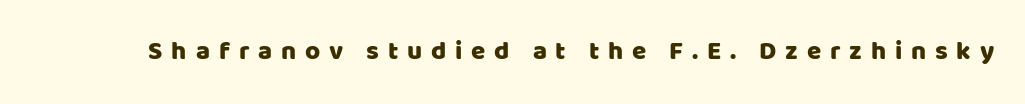
The image shows 26 px text type, upright; set unusually wide letter spacing (+0.34 em), not underlined.
